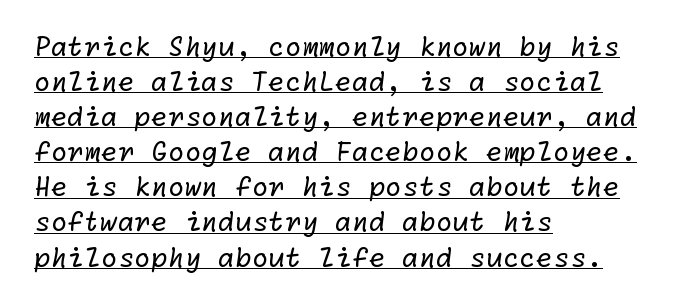
Stems and bowls with no extra thickness — not bold. Line beginnings align vertically; line endings do not. The line texture is even and compact thanks to regular tracking. Whoever set this chose a conventional vertical rhythm. A baseline rule has been typeset under these characters.
